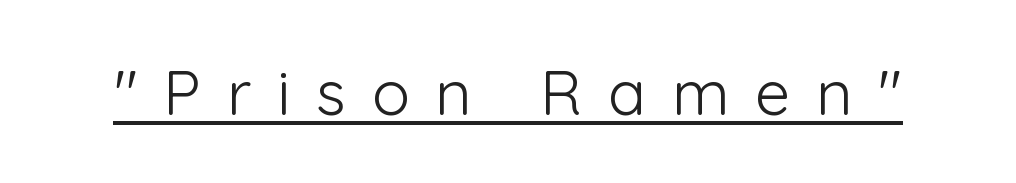
Posture: upright roman. These lines are rendered in a variable-pitch font. Display-style spreading of the glyphs; the letterfit is very open. Regarding serifs, this sample does without them.
